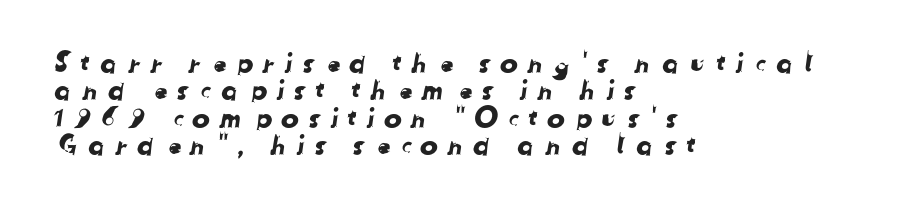
You could only call the tracking loose — the letters float apart. Each row of text sits above clean, open space. This block would grow much taller if given ordinary leading; it's compressed now. This rendering uses left alignment, leaving the right contour irregular.
